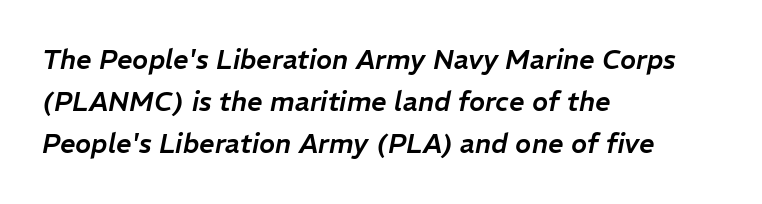
One-word summary of the alignment: left. Regarding leading, the lines here are spaced in the standard way. A typesetter would call this zero additional tracking. Posture: slanted. Letters rest on an invisible, unmarked baseline.
